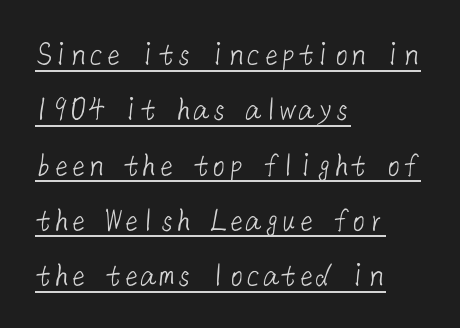
Q: Is the text bold? A: No.
Q: Is the typeface a serif or a sans-serif typeface? A: Sans-serif.
Q: Is the text underlined? A: Yes.
Q: How is the paragraph aligned? A: Left-aligned.
Q: Is the spacing between letters normal or unusually wide? A: Normal.
Q: Is the spacing between lines tight, normal or loose? A: Normal.
Q: Width (condensed, normal, or wide)? A: Normal.
Q: Stroke contrast? A: Low.
Q: x-height? A: Medium.
